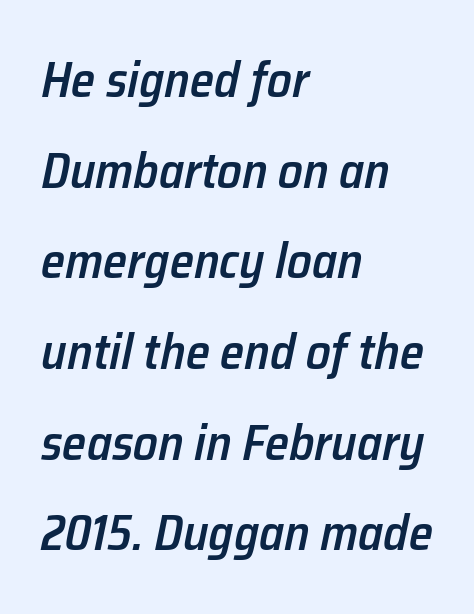
The image shows 49 px semibold type, italic (leaning right); set left-aligned, line spacing 1.85x, normal letter spacing, not underlined; low stroke contrast and a medium x-height.
